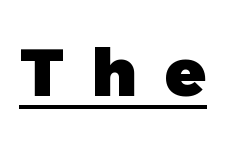
Compared with undecorated copy, this sample adds a rule below the words. Each letter keeps its own natural width here, so spacing adapts to shape. Look at the stroke-to-counter ratio: heavy, a bold. Nope, no serifs anywhere on these letters. How are the letters spaced? Widely, with obvious added tracking.
